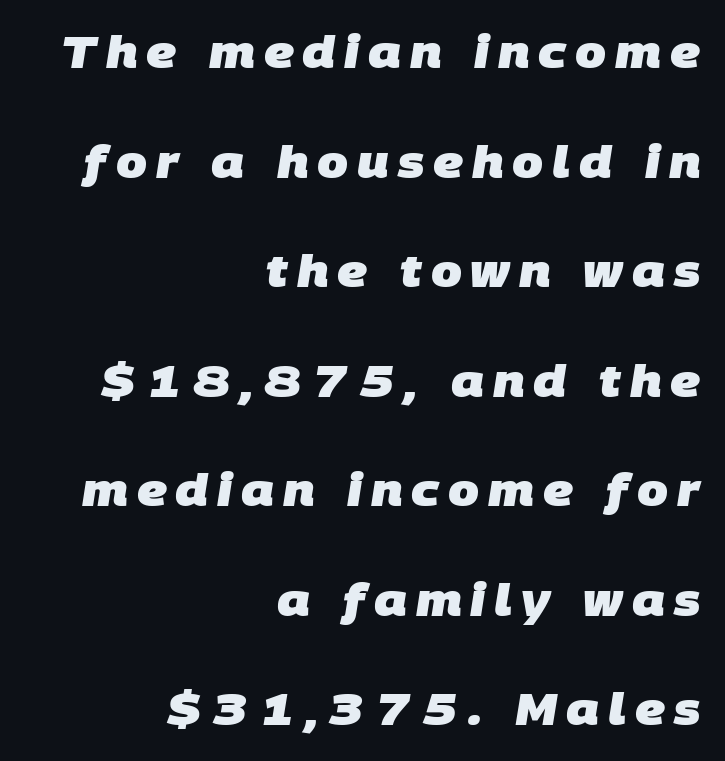
Q: Is the text bold? A: Yes.
Q: Is the typeface a serif or a sans-serif typeface? A: Sans-serif.
Q: Is the text underlined? A: No.
Q: How is the paragraph aligned? A: Right-aligned.
Q: Is the spacing between letters normal or unusually wide? A: Unusually wide.
Q: Is the spacing between lines tight, normal or loose? A: Loose.
Q: Width (condensed, normal, or wide)? A: Normal.
Q: Stroke contrast? A: Low.
Q: x-height? A: Large.
Q: Monospaced? A: No.
